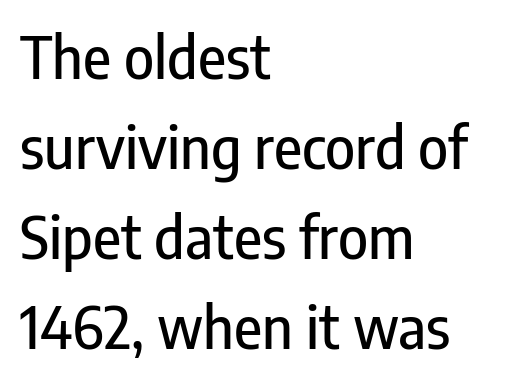
Q: Is the text italic (slanted)? A: No, it is upright.
Q: Is the typeface a serif or a sans-serif typeface? A: Sans-serif.
Q: Is the text underlined? A: No.
Q: How is the paragraph aligned? A: Left-aligned.
Q: Is the spacing between letters normal or unusually wide? A: Normal.
Q: Is the spacing between lines tight, normal or loose? A: Normal.
Q: Width (condensed, normal, or wide)? A: Condensed.
Q: Stroke contrast? A: Low.
Q: x-height? A: Medium.
Q: Monospaced? A: No.
